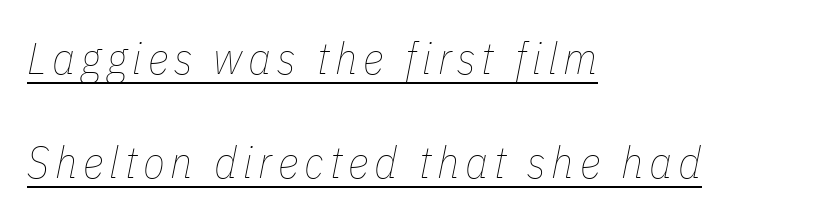
Q: Is the text bold? A: No.
Q: Is the text italic (slanted)? A: Yes, it leans right by about 11 degrees.
Q: Is the text underlined? A: Yes.
Q: How is the paragraph aligned? A: Left-aligned.
Q: Is the spacing between lines tight, normal or loose? A: Loose.
Q: Width (condensed, normal, or wide)? A: Condensed.
Q: Stroke contrast? A: Low.
Q: x-height? A: Medium.
Q: Monospaced? A: No.
